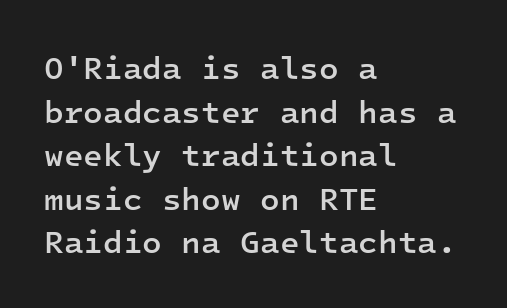
The image shows 32 px semibold sans-serif type, upright, monospaced; set left-aligned, normal line spacing (1.36x), normal letter spacing, not underlined; low stroke contrast and a medium x-height.
